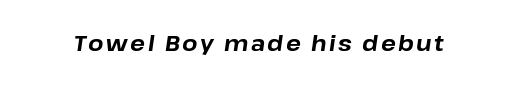
Q: Is the text bold? A: Yes.
Q: Is the text italic (slanted)? A: Yes, it leans right by about 8 degrees.
Q: Is the text underlined? A: No.
